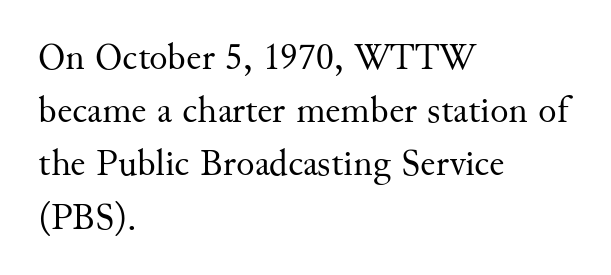
The passage shown is typed in a proportional face where columns would drift. Compared with a centered layout, this one pins lines to the left instead. Note: serifs present on the glyphs. These lines were composed using upright roman letters.
